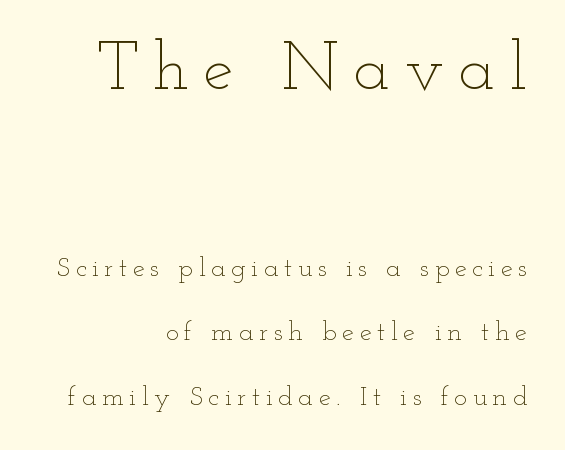
All the whitespace from short lines collects on the left. Regarding leading, the lines here are spaced well apart. Heft: none added — not bold. Descenders are the only things crossing below the line. The letters are spread apart with noticeably loose tracking. Tall strokes in this sample are plumb rather than angled.
